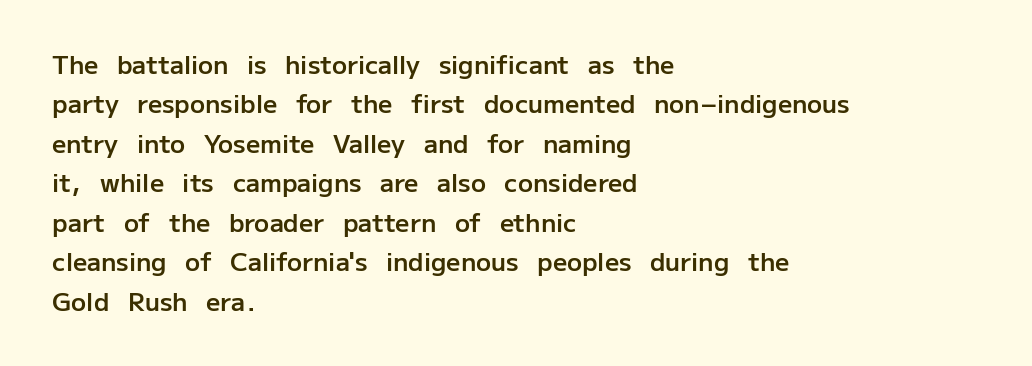
The image shows 25 px text type, upright; set left-aligned, normal line spacing (1.58x), normal letter spacing, not underlined.
